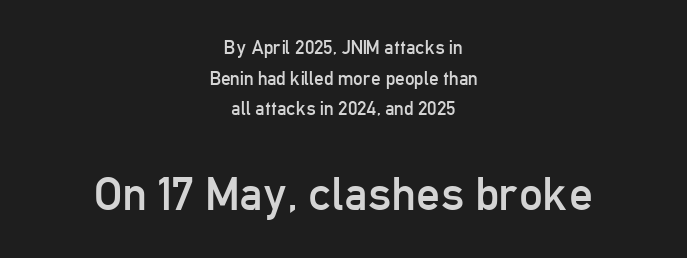
Q: Is the text bold? A: No.
Q: Is the text italic (slanted)? A: No, it is upright.
Q: Is the typeface a serif or a sans-serif typeface? A: Sans-serif.
Q: Is the text underlined? A: No.
Q: How is the paragraph aligned? A: Centered.
Q: Is the spacing between letters normal or unusually wide? A: Normal.
Q: Is the spacing between lines tight, normal or loose? A: Normal.
Q: Which block of text is set in a larger size, the first (top) or the second (bottom)? A: The second (bottom) one.
Q: Width (condensed, normal, or wide)? A: Condensed.
Q: Stroke contrast? A: Low.
Q: x-height? A: Medium.
Q: Monospaced? A: No.
